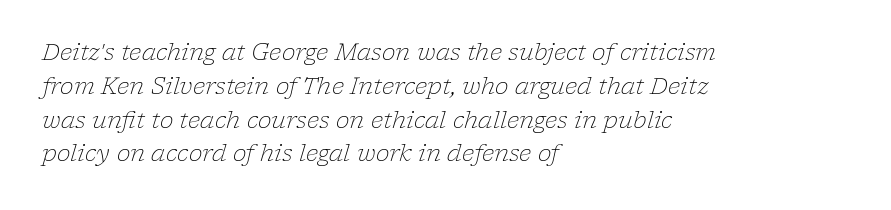
{"italic": "yes", "lean": "right", "slant_degrees": 17, "bold": "no", "underline": "no", "align": "left", "line_spacing": "normal", "line_spacing_ratio": 1.47, "letter_spacing": "normal", "letter_spacing_em": 0.0, "glyph_px": 23}
